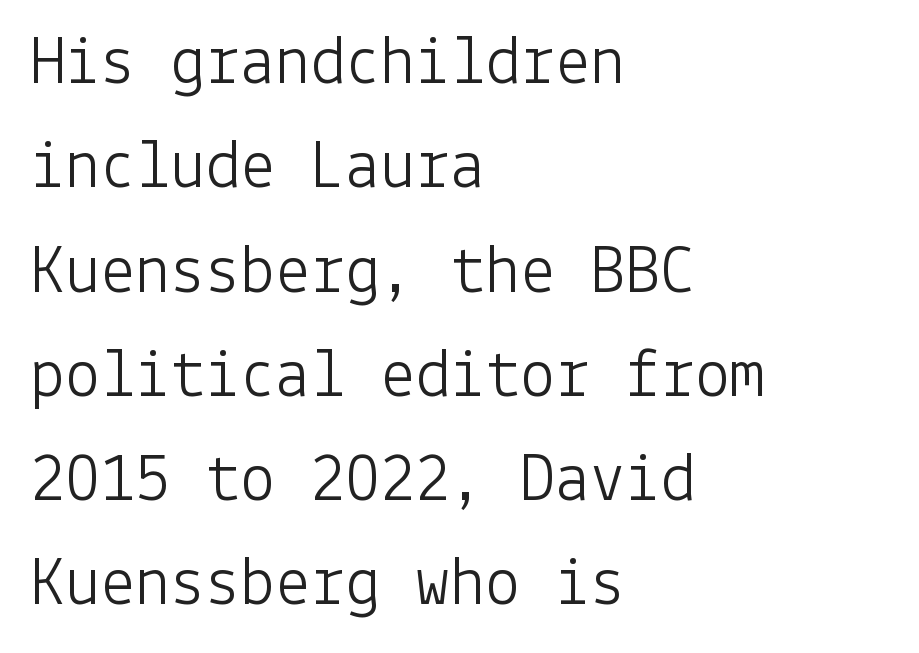
The lettering stays uniformly vertical, giving the passage a roman look. A sans-serif font was chosen for this passage. Short note: letters normally spaced. Visually the block forms a straight wall on the left and a jagged coastline on the right. Nobody drew a line under any word here. The vertical gap from one line to the next is medium.
